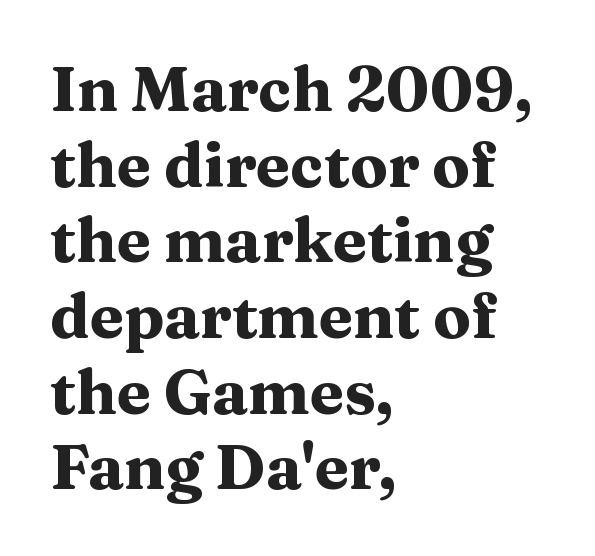
Q: Is the text bold? A: Yes.
Q: Is the text italic (slanted)? A: No, it is upright.
Q: Is the typeface a serif or a sans-serif typeface? A: Serif.
Q: Is the text underlined? A: No.
Q: How is the paragraph aligned? A: Left-aligned.
Q: Is the spacing between letters normal or unusually wide? A: Normal.
Q: Width (condensed, normal, or wide)? A: Wide.
Q: Stroke contrast? A: Medium.
Q: x-height? A: Medium.
Q: Monospaced? A: No.
